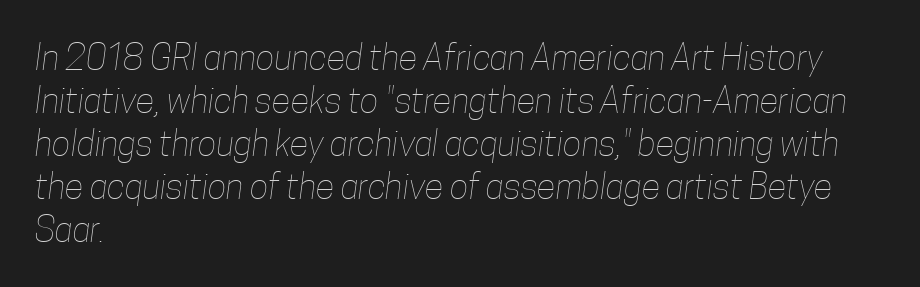
Is this a fixed-width face? No — the glyphs have proportional, varying widths. Where is the straight margin? On the left. Has an underline been added? It has not. Is the stroke heavy? The answer is a plain regular-or-lighter.
